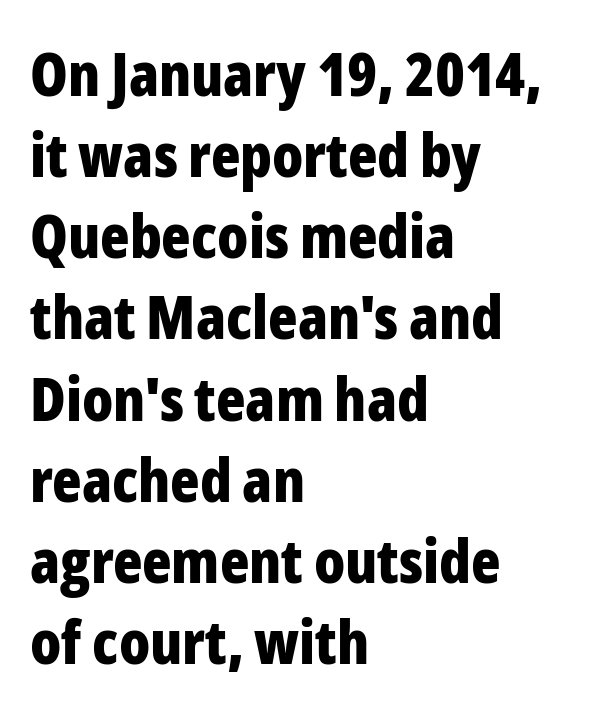
The tracking reads as untouched default to a designer's eye. Is there much room between lines? A standard amount, neither cramped nor airy. Type style note: lacks serifs. Posture: straight, roman, zero tilt. Varying glyph widths throughout — classic text-font behaviour.
